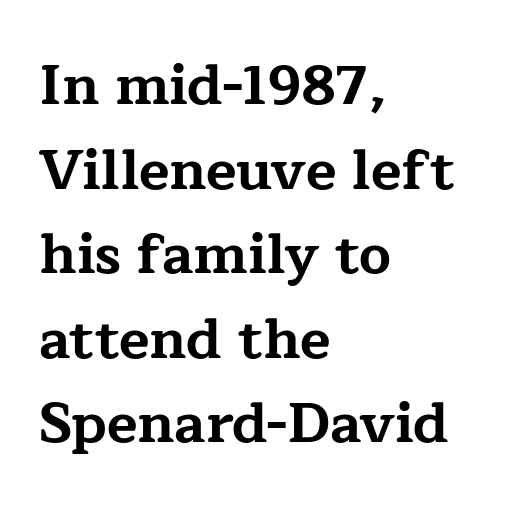
{"serif": "yes", "italic": "no", "bold": "yes", "weight": "bold", "width": "wide", "stroke_contrast": "low", "x_height": "medium", "monospaced": "no", "underline": "no", "align": "left", "line_spacing": "normal", "line_spacing_ratio": 1.51, "letter_spacing": "normal", "letter_spacing_em": 0.0, "glyph_px": 56}
